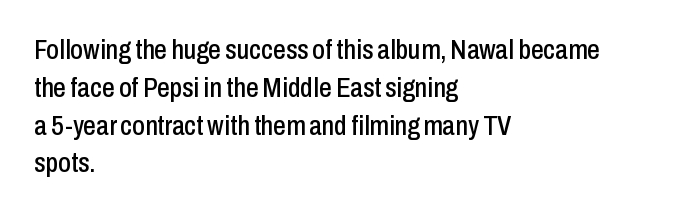
Q: Is the text italic (slanted)? A: No, it is upright.
Q: Is the typeface a serif or a sans-serif typeface? A: Sans-serif.
Q: Is the text underlined? A: No.
Q: How is the paragraph aligned? A: Left-aligned.
Q: Is the spacing between letters normal or unusually wide? A: Normal.
Q: Is the spacing between lines tight, normal or loose? A: Normal.
Q: Width (condensed, normal, or wide)? A: Condensed.
Q: Stroke contrast? A: Low.
Q: x-height? A: Medium.
Q: Monospaced? A: No.
